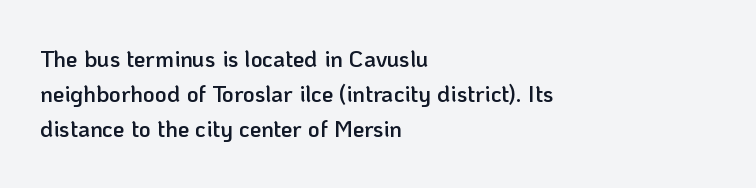
Q: Is the text bold? A: Semi-bold.
Q: Is the text italic (slanted)? A: No, it is upright.
Q: Is the text underlined? A: No.
Q: How is the paragraph aligned? A: Left-aligned.
Q: Is the spacing between letters normal or unusually wide? A: Normal.
Q: Is the spacing between lines tight, normal or loose? A: Normal.
